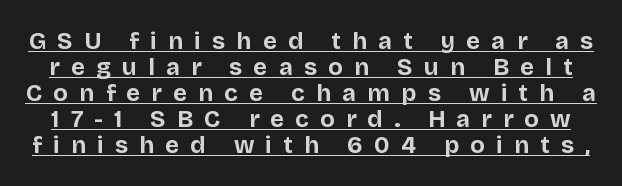
{"italic": "no", "bold": "yes", "underline": "yes", "line_spacing": "tight", "line_spacing_ratio": 1.08, "letter_spacing": "wide", "letter_spacing_em": 0.47, "glyph_px": 24}
